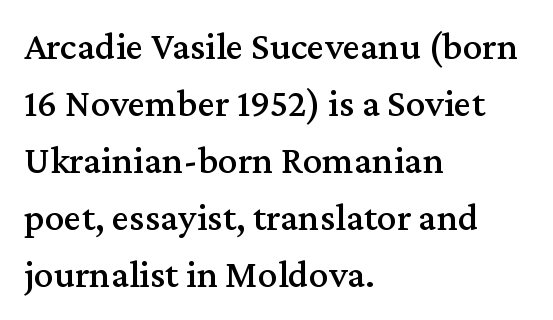
Q: Is the text italic (slanted)? A: No, it is upright.
Q: Is the typeface a serif or a sans-serif typeface? A: Serif.
Q: Is the text underlined? A: No.
Q: How is the paragraph aligned? A: Left-aligned.
Q: Is the spacing between letters normal or unusually wide? A: Normal.
Q: Is the spacing between lines tight, normal or loose? A: Normal.
Q: Width (condensed, normal, or wide)? A: Normal.
Q: Stroke contrast? A: Medium.
Q: x-height? A: Medium.
Q: Monospaced? A: No.
